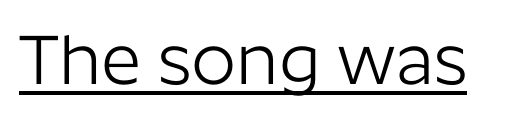
{"serif": "no", "italic": "no", "bold": "no", "weight": "light", "width": "normal", "stroke_contrast": "low", "x_height": "medium", "monospaced": "no", "underline": "yes", "letter_spacing": "normal", "letter_spacing_em": 0.0, "glyph_px": 70}
